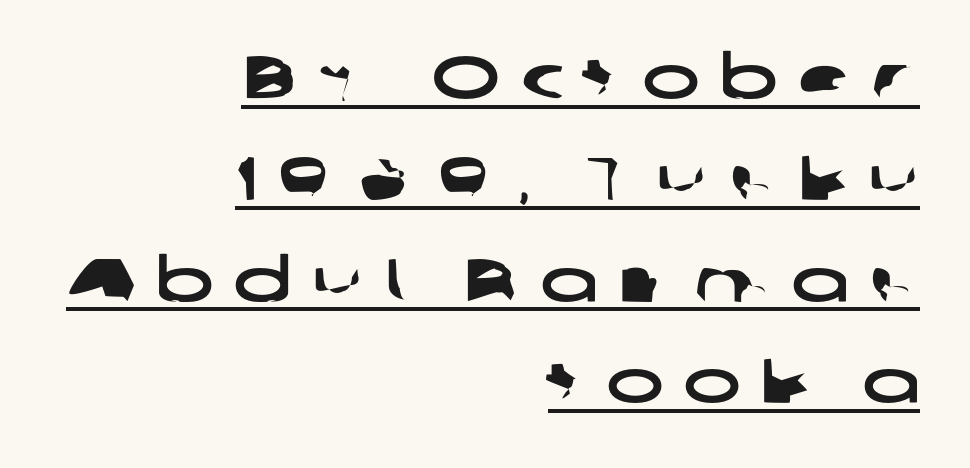
These lines sit exactly where default settings would place them. The characters display no serif detailing; their extremities are plain. Honestly, the underline is the first thing you notice here. In terms of letterspacing, this is a distinctly airy, spread setting.
